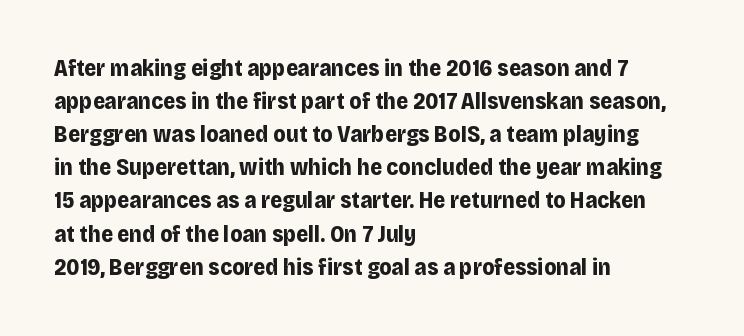
This sample keeps an unexceptional amount of space between lines. Strokes here are thick enough to call this a true bold. A student would call this left alignment; a typographer would say flush left, rag right. You can tell it's not italic because the verticals are truly vertical.
